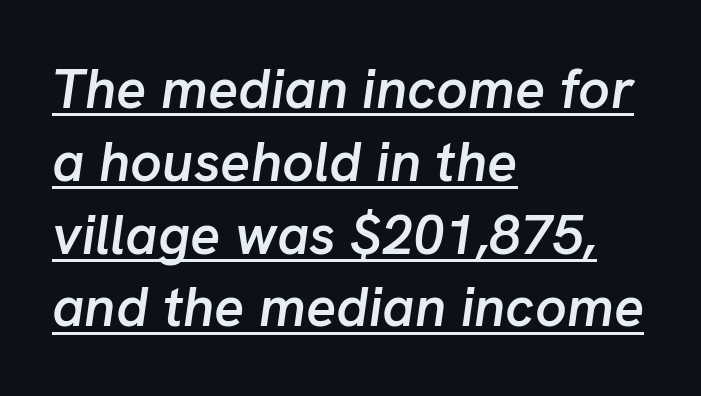
Compared with undecorated copy, this sample adds a rule below the words. The passage shown stacks its lines at a standard gap. Spacing verdict: proportional, widths tailored to each character. This is oblique type, the kind used for emphasis or titles. Tracking value appears to be zero — textbook default spacing. Typesetter's note: demi weight, one step under bold.
